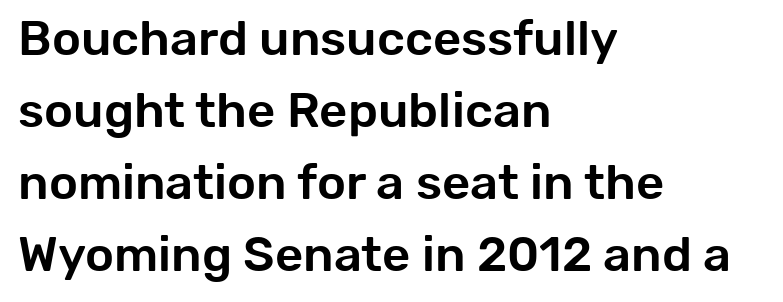
The image shows 49 px sans-serif type, upright; set left-aligned, normal line spacing (1.47x), normal letter spacing, not underlined; low stroke contrast and a medium x-height.
